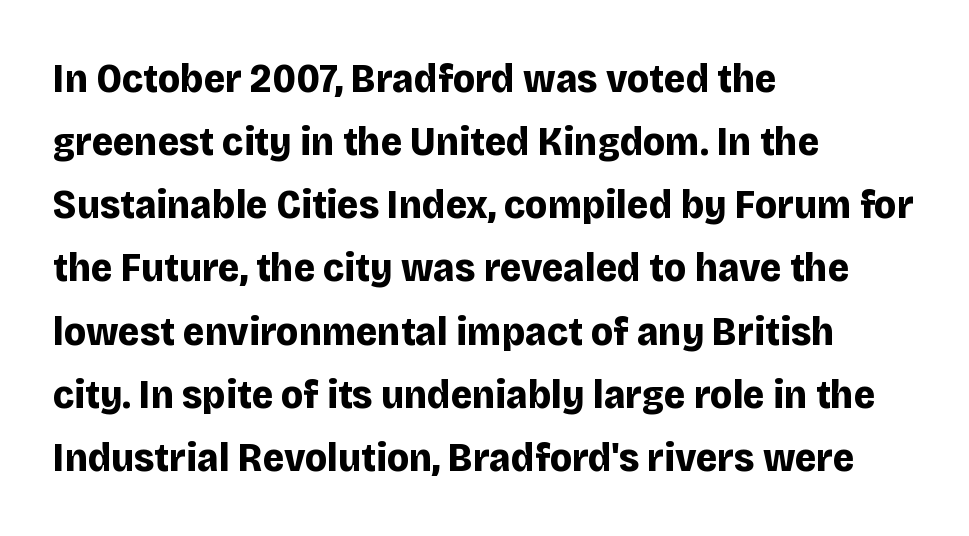
Q: Is the text bold? A: Yes.
Q: Is the text italic (slanted)? A: No, it is upright.
Q: Is the typeface a serif or a sans-serif typeface? A: Sans-serif.
Q: Is the text underlined? A: No.
Q: How is the paragraph aligned? A: Left-aligned.
Q: Is the spacing between letters normal or unusually wide? A: Normal.
Q: Is the spacing between lines tight, normal or loose? A: Normal.
Q: Width (condensed, normal, or wide)? A: Normal.
Q: Stroke contrast? A: Low.
Q: x-height? A: Large.
Q: Monospaced? A: No.
